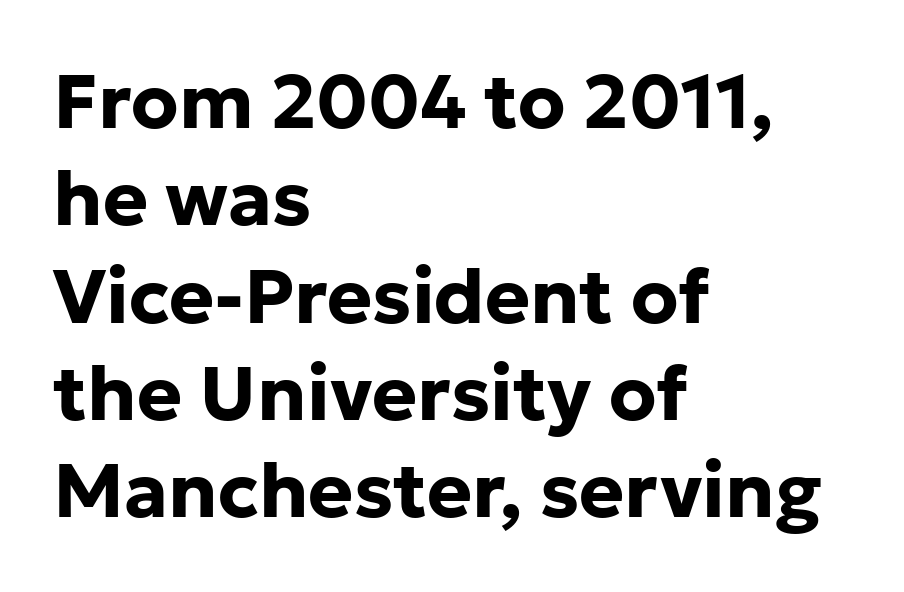
{"serif": "no", "italic": "no", "bold": "yes", "weight": "bold", "width": "normal", "stroke_contrast": "low", "x_height": "medium", "monospaced": "no", "underline": "no", "align": "left", "line_spacing": "normal", "line_spacing_ratio": 1.28, "letter_spacing": "normal", "letter_spacing_em": 0.0, "glyph_px": 76}
